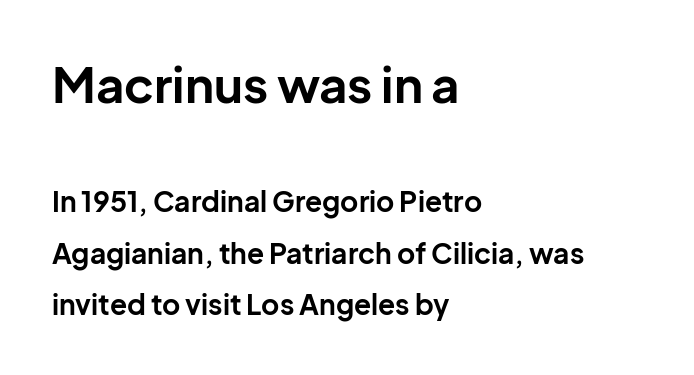
The image shows 49 px bold sans-serif type, upright; set left-aligned, line spacing 1.85x, normal letter spacing, not underlined; the first (top) block is 1.75x larger; low stroke contrast and a medium x-height.
